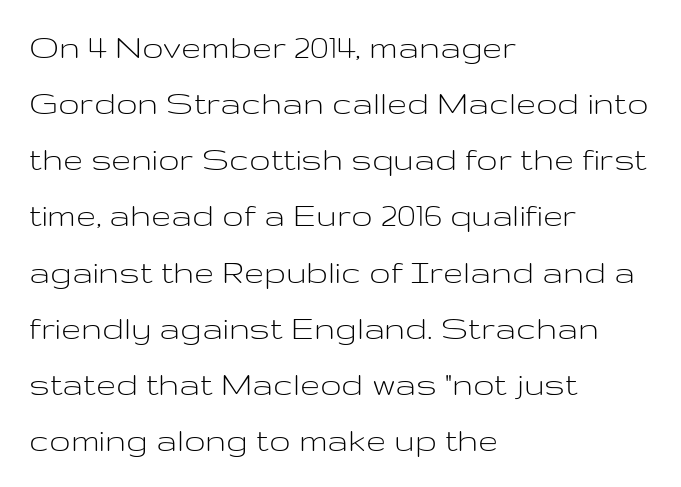
{"serif": "no", "italic": "no", "bold": "no", "weight": "light", "width": "wide", "stroke_contrast": "low", "x_height": "medium", "monospaced": "no", "underline": "no", "align": "left", "line_spacing": "normal", "line_spacing_ratio": 1.56, "letter_spacing": "normal", "letter_spacing_em": 0.0, "glyph_px": 36}
